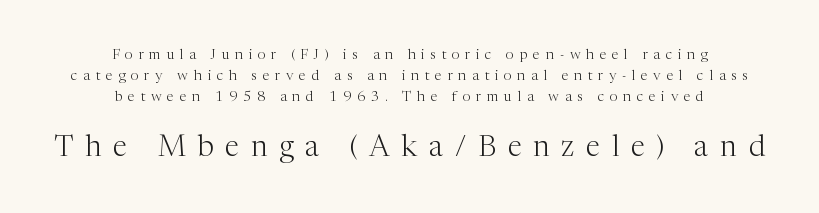
No chunkiness to these letters — they're not bold. These lines are rendered in a variable-pitch font. Rule under the text: the space is simply empty. Observe the serifs anchoring each vertical stroke in this sample. The font's upright variant was chosen for this text.
